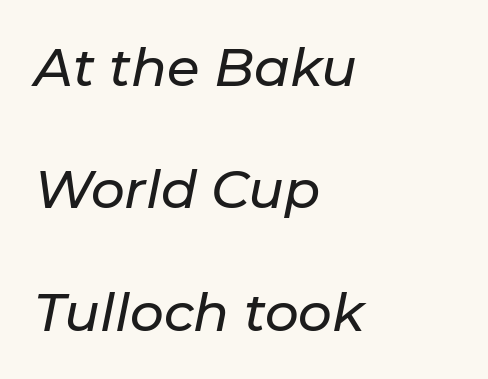
The image shows 53 px text type, italic (leaning right); set left-aligned, loose line spacing (2.31x), normal letter spacing, not underlined; low stroke contrast and a medium x-height.
